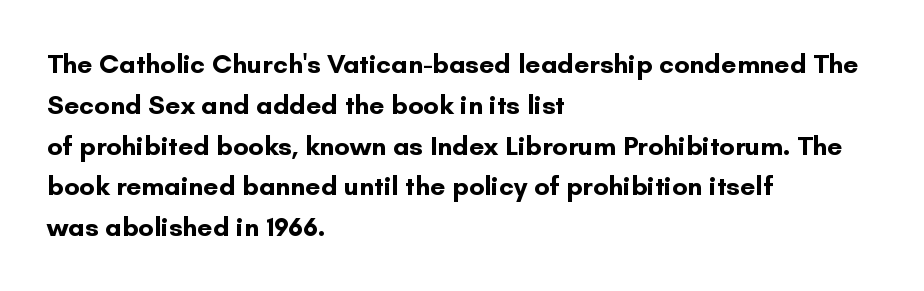
The image shows 27 px bold type, upright; set left-aligned, normal line spacing (1.51x), normal letter spacing, not underlined.
